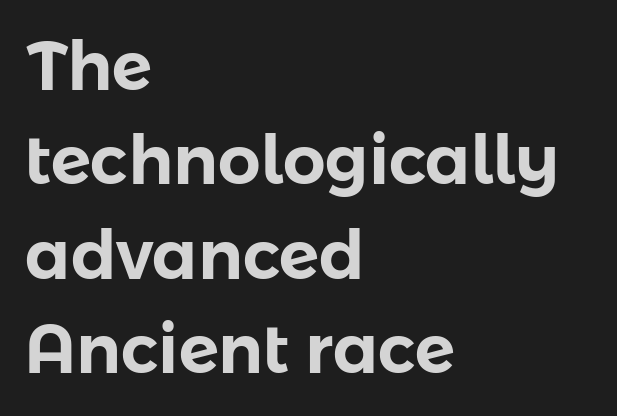
Q: Is the text italic (slanted)? A: No, it is upright.
Q: Is the typeface a serif or a sans-serif typeface? A: Sans-serif.
Q: Is the text underlined? A: No.
Q: How is the paragraph aligned? A: Left-aligned.
Q: Is the spacing between letters normal or unusually wide? A: Normal.
Q: Is the spacing between lines tight, normal or loose? A: Normal.
Q: Width (condensed, normal, or wide)? A: Normal.
Q: Stroke contrast? A: Low.
Q: x-height? A: Medium.
Q: Monospaced? A: No.
